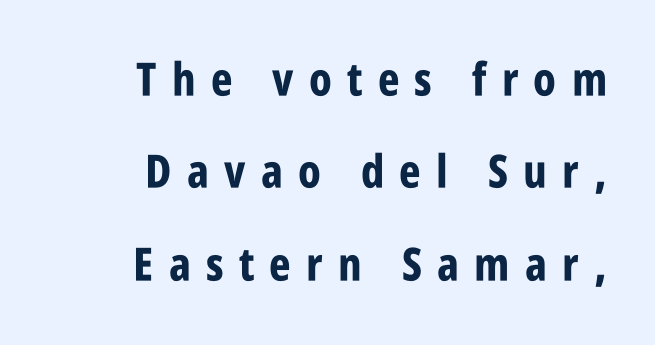
Q: Is the text bold? A: Yes.
Q: Is the text italic (slanted)? A: No, it is upright.
Q: Is the typeface a serif or a sans-serif typeface? A: Sans-serif.
Q: Is the text underlined? A: No.
Q: How is the paragraph aligned? A: Right-aligned.
Q: Is the spacing between letters normal or unusually wide? A: Unusually wide.
Q: Is the spacing between lines tight, normal or loose? A: Loose.
Q: Width (condensed, normal, or wide)? A: Condensed.
Q: Stroke contrast? A: Low.
Q: x-height? A: Large.
Q: Monospaced? A: No.
